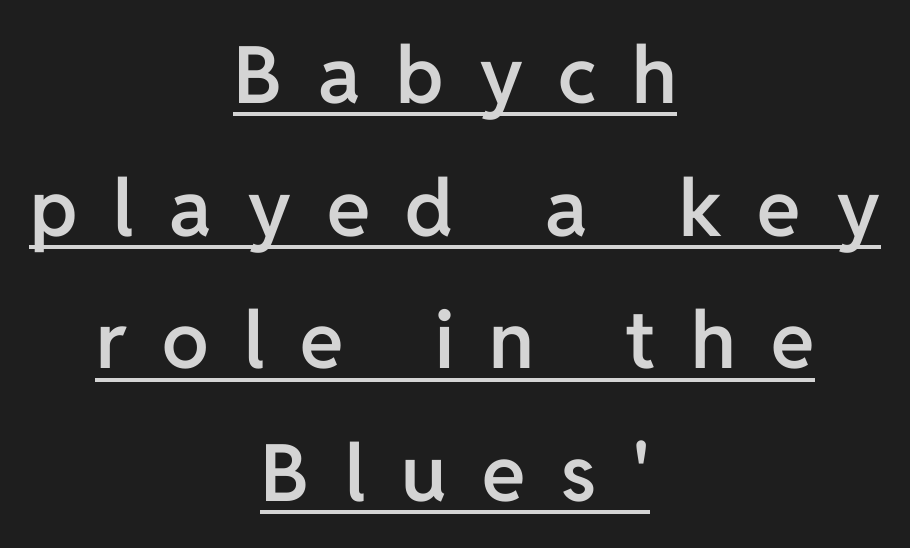
Q: Is the text bold? A: Semi-bold.
Q: Is the text italic (slanted)? A: No, it is upright.
Q: Is the typeface a serif or a sans-serif typeface? A: Sans-serif.
Q: Is the text underlined? A: Yes.
Q: How is the paragraph aligned? A: Centered.
Q: Is the spacing between letters normal or unusually wide? A: Unusually wide.
Q: Is the spacing between lines tight, normal or loose? A: Normal.
Q: Width (condensed, normal, or wide)? A: Normal.
Q: Stroke contrast? A: Low.
Q: x-height? A: Medium.
Q: Monospaced? A: No.
